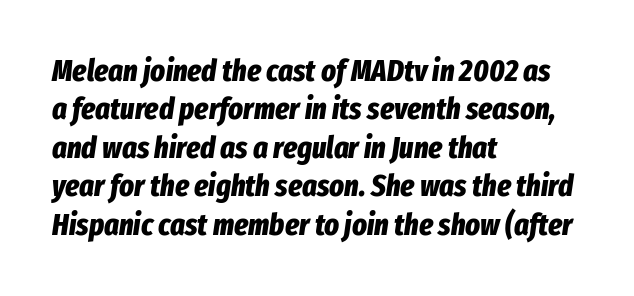
You could not count columns in this text — the font is proportionally spaced. Students, this is bold: see how much ink each stroke carries. Leftover space on each line is placed entirely after the last word. Rule under the text: the space is simply empty. Designer's note — italics engaged. No extra tracking has been applied to these lines.
